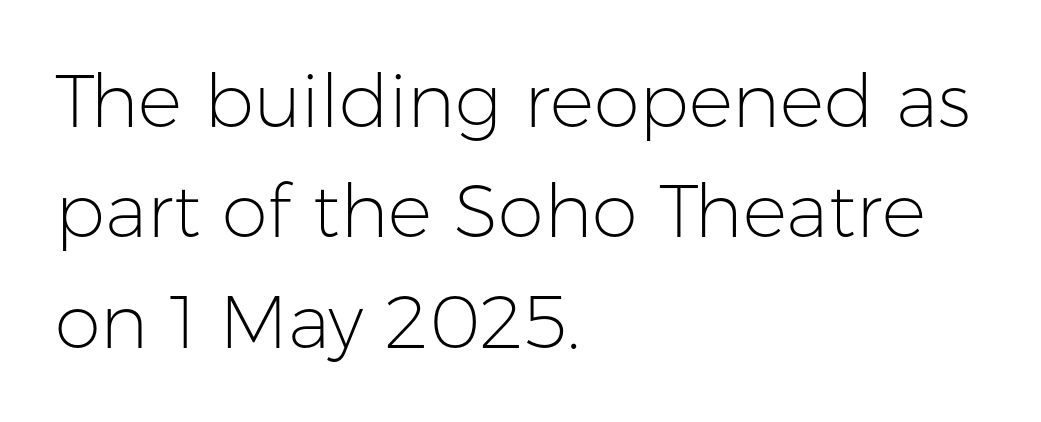
Q: Is the text bold? A: No.
Q: Is the text italic (slanted)? A: No, it is upright.
Q: Is the typeface a serif or a sans-serif typeface? A: Sans-serif.
Q: Is the text underlined? A: No.
Q: How is the paragraph aligned? A: Left-aligned.
Q: Is the spacing between letters normal or unusually wide? A: Normal.
Q: Is the spacing between lines tight, normal or loose? A: Normal.
Q: Width (condensed, normal, or wide)? A: Normal.
Q: Stroke contrast? A: Low.
Q: x-height? A: Medium.
Q: Monospaced? A: No.
